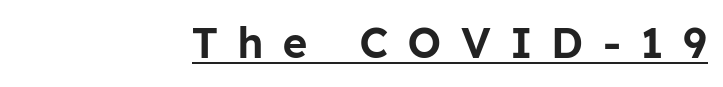
Each word looks stretched out because of the extra space between its letters. The setting favours the right margin, as signatures and pull-quotes sometimes do. Posture: straight, roman, zero tilt. The words here are underlined. Are there feet on the stems? There aren't — it's a sans.
